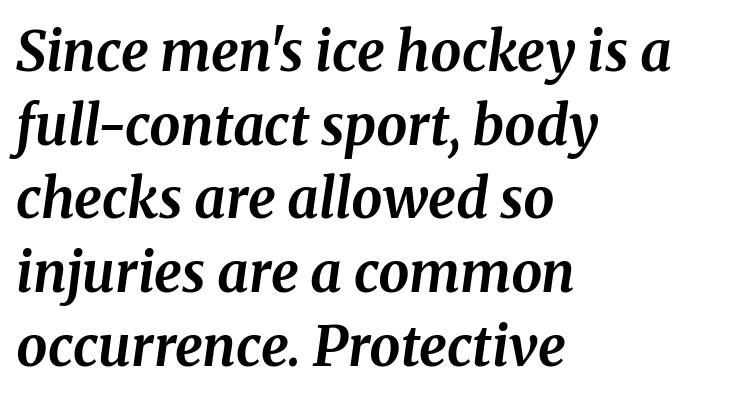
Q: Is the text bold? A: Yes.
Q: Is the text italic (slanted)? A: Yes, it leans right by about 8 degrees.
Q: Is the typeface a serif or a sans-serif typeface? A: Serif.
Q: Is the text underlined? A: No.
Q: How is the paragraph aligned? A: Left-aligned.
Q: Is the spacing between letters normal or unusually wide? A: Normal.
Q: Is the spacing between lines tight, normal or loose? A: Normal.
Q: Width (condensed, normal, or wide)? A: Normal.
Q: Stroke contrast? A: Medium.
Q: x-height? A: Medium.
Q: Monospaced? A: No.
